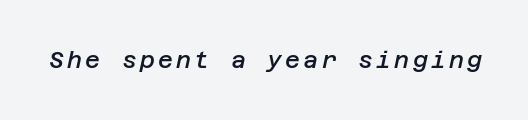
Q: Is the text bold? A: Semi-bold.
Q: Is the text italic (slanted)? A: Yes, it leans right by about 12 degrees.
Q: Is the text underlined? A: No.
